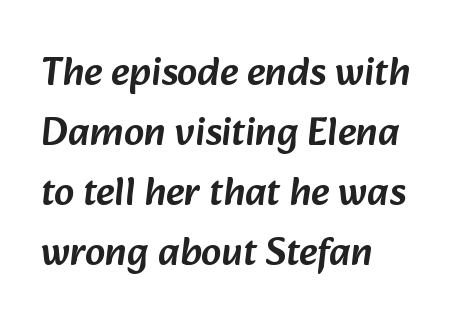
The image shows 40 px sans-serif type; set left-aligned, normal line spacing (1.5x), normal letter spacing, not underlined; low stroke contrast and a medium x-height.
